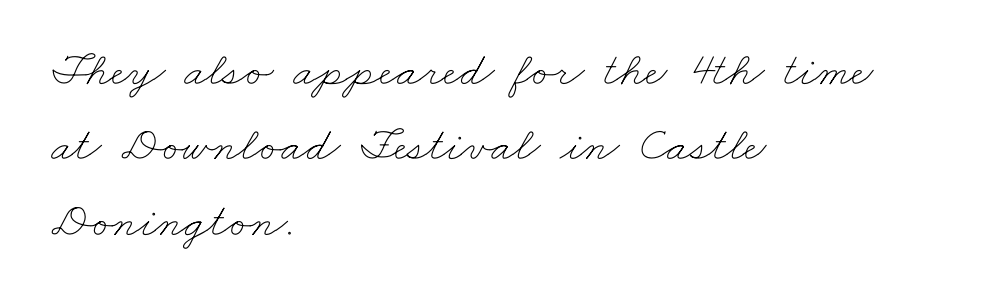
Q: Is the text bold? A: No.
Q: Is the text underlined? A: No.
Q: How is the paragraph aligned? A: Left-aligned.
Q: Is the spacing between letters normal or unusually wide? A: Normal.
Q: Is the spacing between lines tight, normal or loose? A: Normal.
Q: Width (condensed, normal, or wide)? A: Wide.
Q: Stroke contrast? A: Low.
Q: x-height? A: Small.
Q: Monospaced? A: No.
